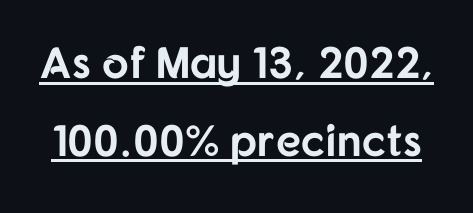
The characters display no serif detailing; their extremities are plain. The specimen includes a rule beneath the text block's lines. Do the characters align in a grid? No, the font is proportional. This sample uses plain, unmodified letter spacing. Heavy-handed strokes throughout: this text is bold. Italic: no, the glyphs are upright roman.
